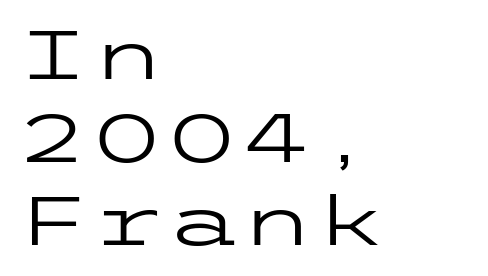
{"serif": "no", "italic": "no", "bold": "no", "weight": "regular", "width": "wide", "stroke_contrast": "low", "x_height": "medium", "underline": "no", "align": "left", "line_spacing_ratio": 1.22, "letter_spacing": "normal", "letter_spacing_em": 0.0, "glyph_px": 68}
